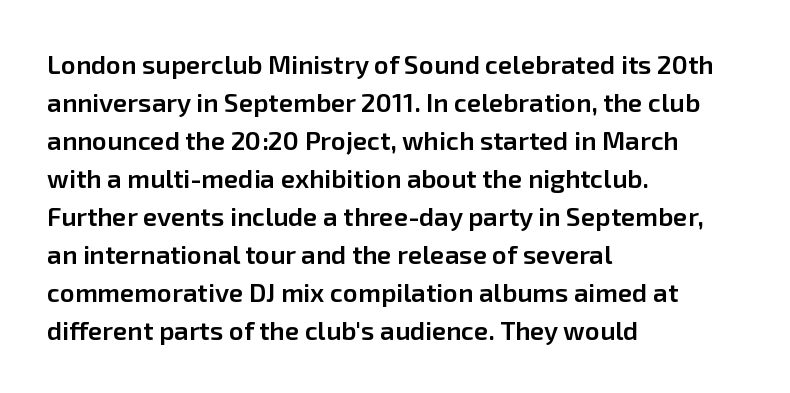
One glance says typical: line gaps are just what's usual. All the whitespace from short lines collects on the right. Stems and bowls a touch heavier than normal — semibold. Only glyphs here, with clear space below each row. Letter spacing: default.
